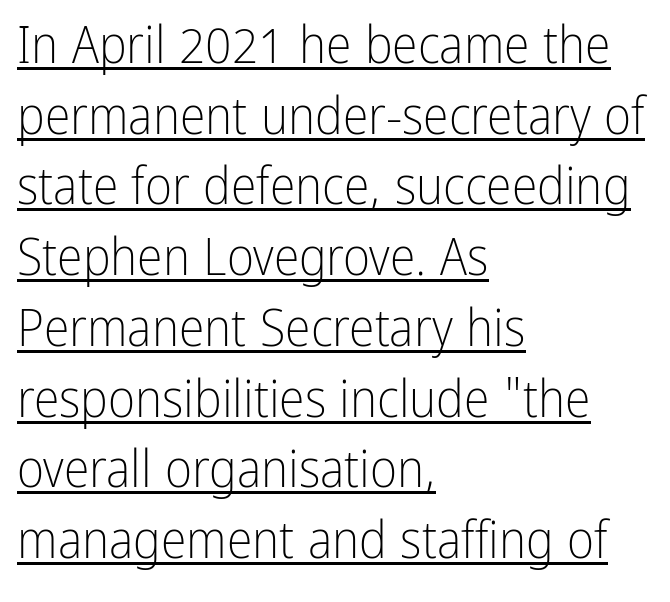
The image shows 52 px light, condensed sans-serif type, upright; set left-aligned, normal line spacing (1.36x), normal letter spacing, underlined; low stroke contrast and a medium x-height.
